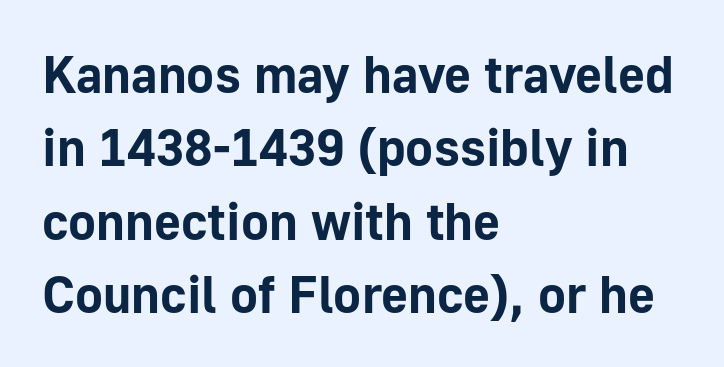
{"serif": "no", "italic": "no", "bold": "yes", "weight": "bold", "width": "normal", "stroke_contrast": "low", "x_height": "medium", "monospaced": "no", "underline": "no", "align": "left", "line_spacing": "normal", "line_spacing_ratio": 1.41, "letter_spacing": "normal", "letter_spacing_em": 0.0, "glyph_px": 52}
